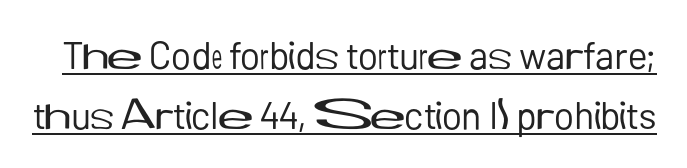
The image shows 38 px regular-weight sans-serif type, upright; set normal line spacing (1.57x), normal letter spacing, underlined; low stroke contrast and a medium x-height.
